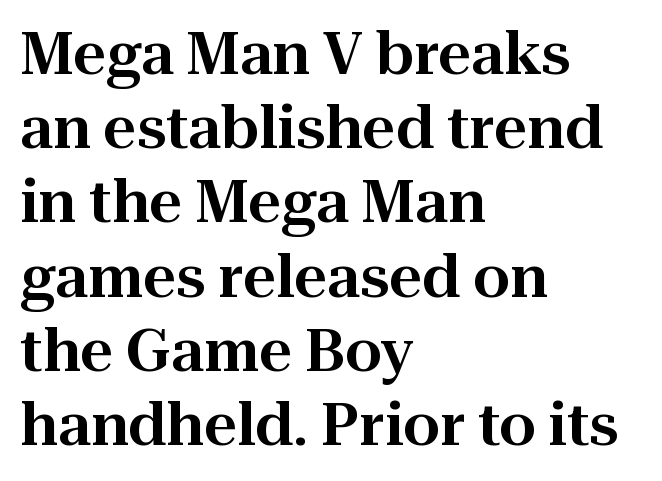
You could not count columns in this text — the font is proportionally spaced. This is the regular roman posture of the typeface. I'd call this a serif setting — the letters wear small feet. Is the letter spacing exaggerated? No — it looks like the ordinary default. The glyphs are unaccompanied by any horizontal stroke below them.
